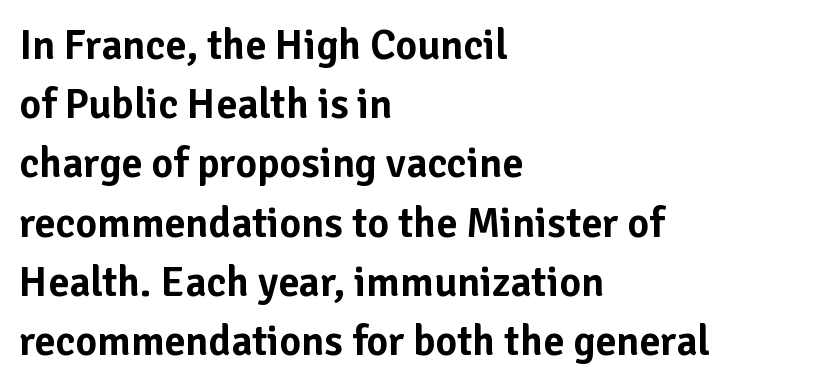
The image shows 42 px sans-serif type, upright; set left-aligned, normal line spacing (1.41x), normal letter spacing, not underlined; low stroke contrast and a medium x-height.
